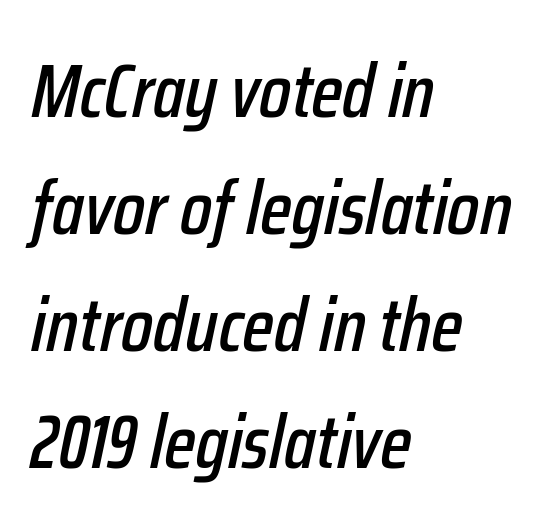
The rendering uses a moderate line-height, typical for paragraphs. The letters advance in unequal steps, a hallmark of proportional type. Default kerning and tracking; the words read as compact shapes. A classic flush-left, rag-right setting is used for this passage. Words float on clear page, feet unadorned.
